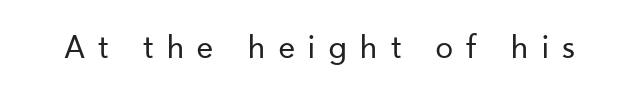
The image shows 35 px regular-weight sans-serif type, upright; set unusually wide letter spacing (+0.38 em), not underlined; low stroke contrast and a small x-height.
